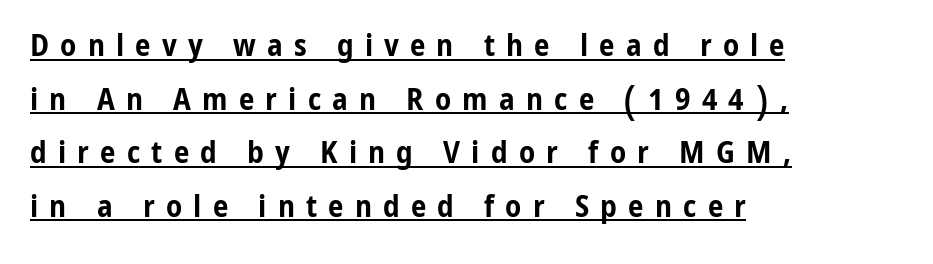
Q: Is the text bold? A: Yes.
Q: Is the text italic (slanted)? A: No, it is upright.
Q: Is the typeface a serif or a sans-serif typeface? A: Sans-serif.
Q: Is the text underlined? A: Yes.
Q: How is the paragraph aligned? A: Left-aligned.
Q: Is the spacing between letters normal or unusually wide? A: Unusually wide.
Q: Width (condensed, normal, or wide)? A: Condensed.
Q: Stroke contrast? A: Low.
Q: x-height? A: Medium.
Q: Monospaced? A: No.
